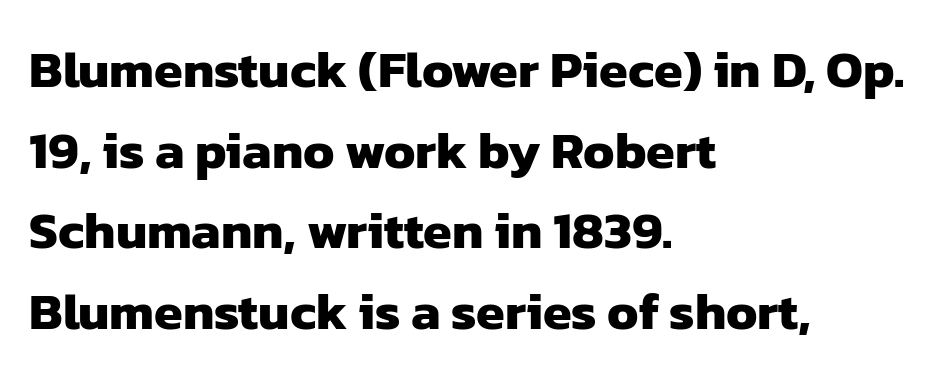
Leading matches the norm, producing a regular column. Look at the bottom of the vertical strokes: they stop flat, with no serifs. The passage shown is typed in a proportional face where columns would drift. A dark, heavy texture on the line: the type is bold.
